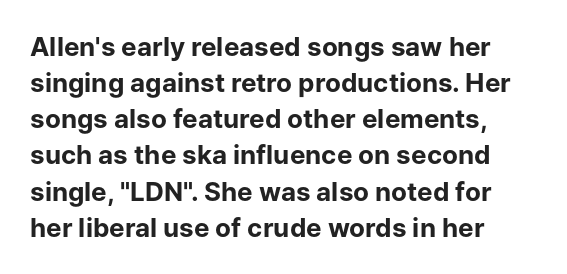
{"italic": "no", "bold": "yes", "underline": "no", "align": "left", "line_spacing": "normal", "line_spacing_ratio": 1.39, "letter_spacing": "normal", "letter_spacing_em": 0.0, "glyph_px": 26}
